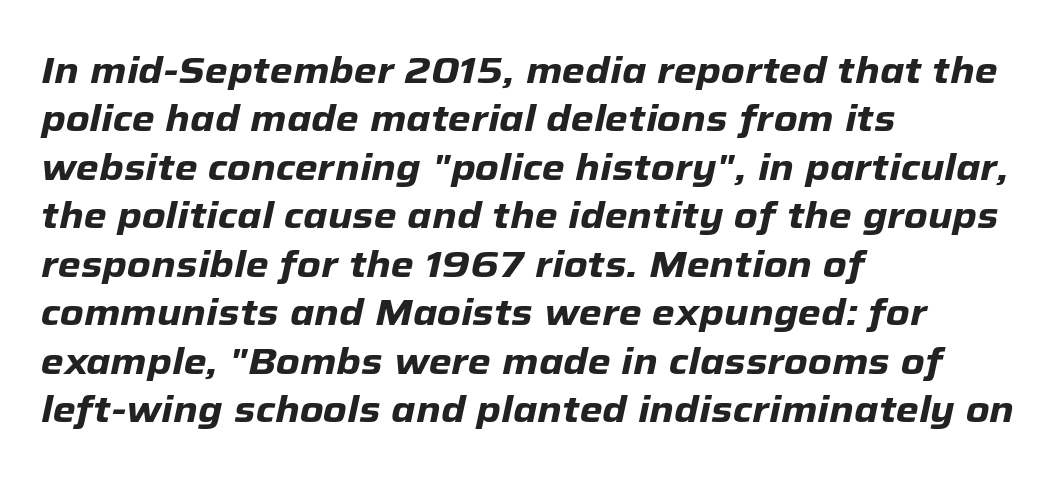
{"italic": "yes", "lean": "right", "slant_degrees": 12, "bold": "yes", "weight": "heavy", "width": "normal", "stroke_contrast": "low", "x_height": "medium", "monospaced": "no", "underline": "no", "align": "left", "line_spacing": "normal", "line_spacing_ratio": 1.31, "letter_spacing": "normal", "letter_spacing_em": 0.0, "glyph_px": 37}
